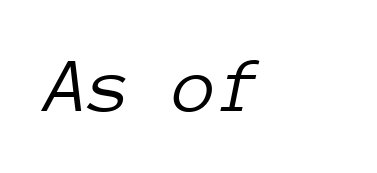
Here the glyphs are tracked normally, forming tight word shapes. Only glyphs here, with clear space below each row. The letters march in equal steps, a hallmark of fixed-pitch type. Italic: yes, the glyphs are oblique.
